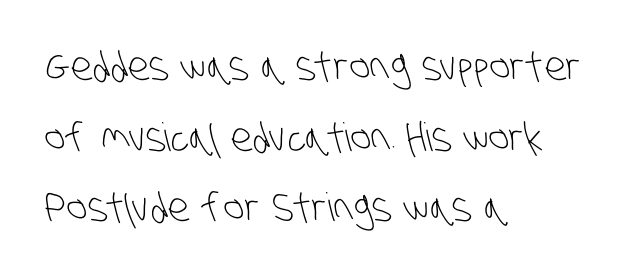
The image shows 39 px light, condensed sans-serif type; set left-aligned, line spacing 1.81x, normal letter spacing, not underlined; low stroke contrast and a large x-height.
